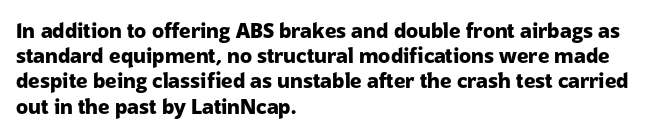
The space directly below the letters is spotless. This rendering uses left alignment, leaving the right contour irregular. The typography opts for an upright posture over an oblique one. Each word holds together tightly as a unit, with standard inter-letter gaps. Pretty heavy lettering here — definitely bold.
